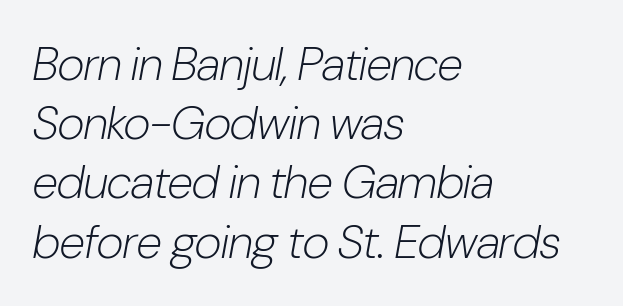
Compared with typical paragraphs, the rows here are spaced about the same. The face used here is proportionally spaced, like ordinary book or web type. The typography opts for an oblique posture over an upright one. Casual observation: everything's shoved over to the left. Underlining? Definitely not there.
